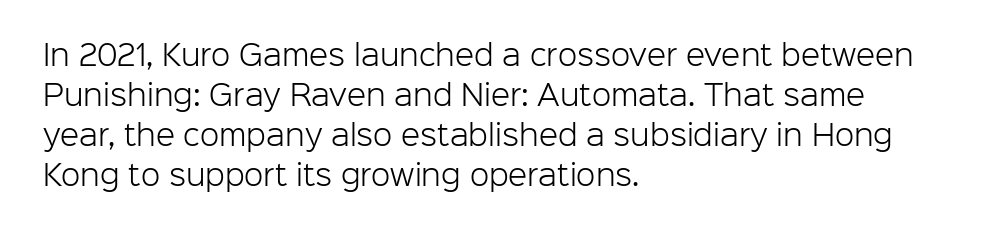
Q: Is the text bold? A: No.
Q: Is the text italic (slanted)? A: No, it is upright.
Q: Is the typeface a serif or a sans-serif typeface? A: Sans-serif.
Q: Is the text underlined? A: No.
Q: How is the paragraph aligned? A: Left-aligned.
Q: Is the spacing between letters normal or unusually wide? A: Normal.
Q: Is the spacing between lines tight, normal or loose? A: Normal.
Q: Width (condensed, normal, or wide)? A: Normal.
Q: Stroke contrast? A: Low.
Q: x-height? A: Medium.
Q: Monospaced? A: No.
